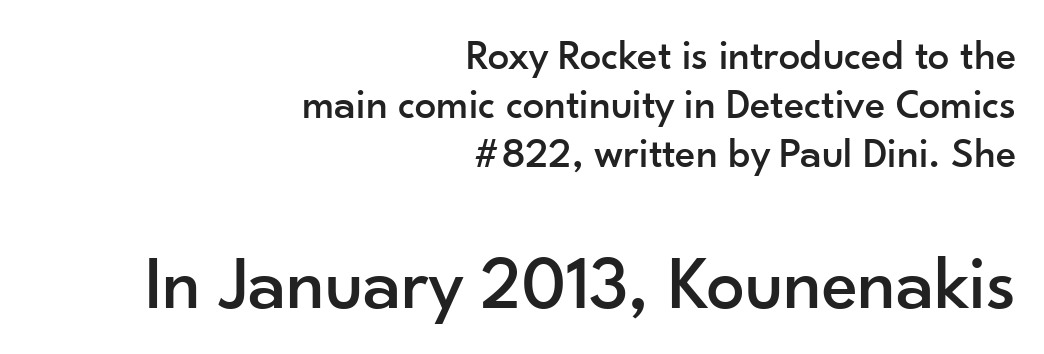
Q: Is the text italic (slanted)? A: No, it is upright.
Q: Is the typeface a serif or a sans-serif typeface? A: Sans-serif.
Q: Is the text underlined? A: No.
Q: How is the paragraph aligned? A: Right-aligned.
Q: Is the spacing between letters normal or unusually wide? A: Normal.
Q: Is the spacing between lines tight, normal or loose? A: Tight.
Q: Which block of text is set in a larger size, the first (top) or the second (bottom)? A: The second (bottom) one.
Q: Width (condensed, normal, or wide)? A: Normal.
Q: Stroke contrast? A: Low.
Q: x-height? A: Small.
Q: Monospaced? A: No.
